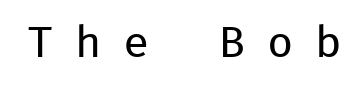
{"serif": "no", "italic": "no", "bold": "no", "weight": "regular", "width": "normal", "stroke_contrast": "low", "x_height": "medium", "monospaced": "yes", "underline": "no", "letter_spacing": "wide", "letter_spacing_em": 0.49, "glyph_px": 44}
